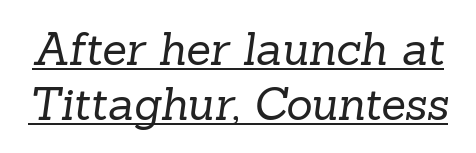
Q: Is the text bold? A: No.
Q: Is the typeface a serif or a sans-serif typeface? A: Serif.
Q: Is the text underlined? A: Yes.
Q: Is the spacing between letters normal or unusually wide? A: Normal.
Q: Width (condensed, normal, or wide)? A: Normal.
Q: Stroke contrast? A: Low.
Q: x-height? A: Medium.
Q: Monospaced? A: No.
